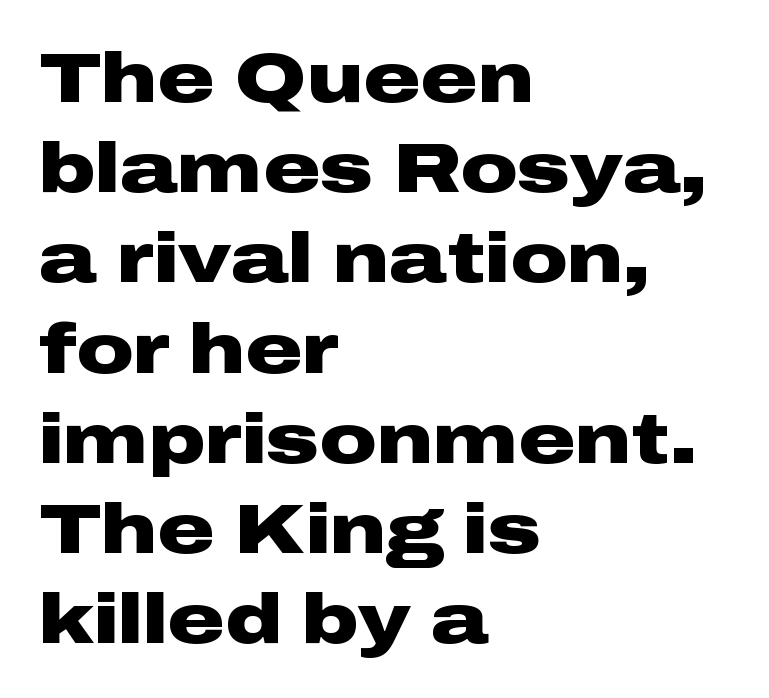
Q: Is the text bold? A: Yes.
Q: Is the text italic (slanted)? A: No, it is upright.
Q: Is the typeface a serif or a sans-serif typeface? A: Sans-serif.
Q: Is the text underlined? A: No.
Q: How is the paragraph aligned? A: Left-aligned.
Q: Is the spacing between letters normal or unusually wide? A: Normal.
Q: Is the spacing between lines tight, normal or loose? A: Normal.
Q: Width (condensed, normal, or wide)? A: Wide.
Q: Stroke contrast? A: Low.
Q: x-height? A: Medium.
Q: Monospaced? A: No.
